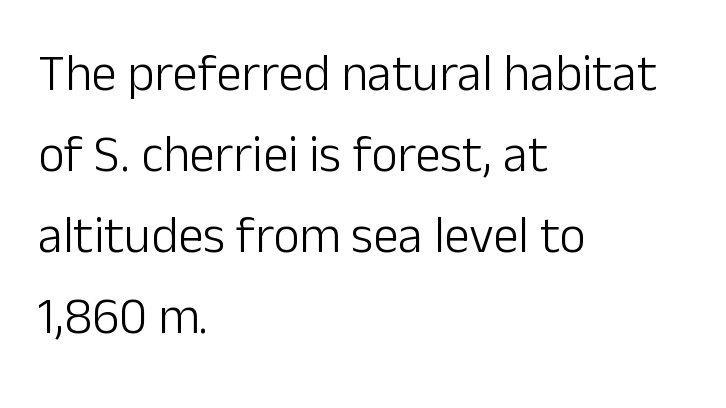
This sample is left-justified, so line endings fall wherever the words run out. Vertical stems look standard width or narrower in stroke. These lines are rendered in a variable-pitch font. Students, note that the glyphs here touch the page at normal intervals.
